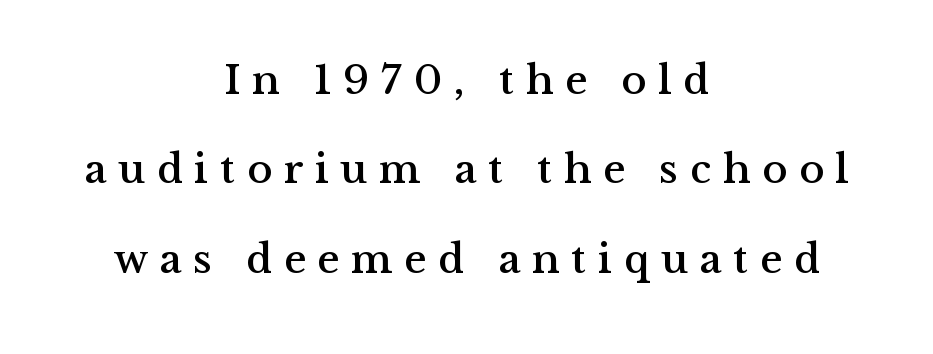
{"serif": "yes", "italic": "no", "width": "normal", "stroke_contrast": "medium", "x_height": "medium", "monospaced": "no", "underline": "no", "align": "center", "line_spacing": "loose", "line_spacing_ratio": 2.13, "letter_spacing": "wide", "letter_spacing_em": 0.28, "glyph_px": 42}
